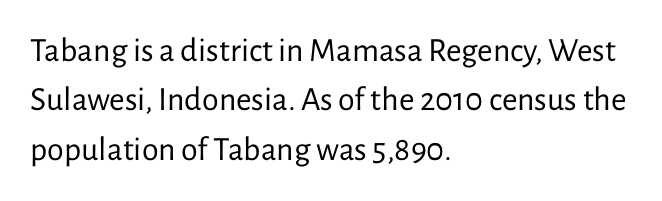
The image shows 34 px regular-weight sans-serif type, upright; set left-aligned, normal line spacing (1.45x), normal letter spacing, not underlined; low stroke contrast and a medium x-height.
